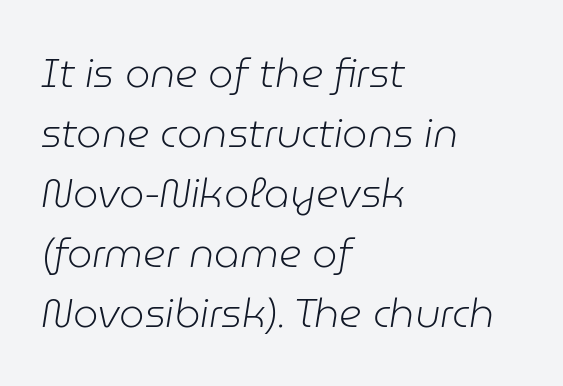
{"italic": "yes", "lean": "right", "slant_degrees": 9, "bold": "no", "weight": "light", "width": "normal", "stroke_contrast": "low", "x_height": "medium", "monospaced": "no", "underline": "no", "align": "left", "line_spacing": "normal", "line_spacing_ratio": 1.5, "letter_spacing": "normal", "letter_spacing_em": 0.0, "glyph_px": 40}
